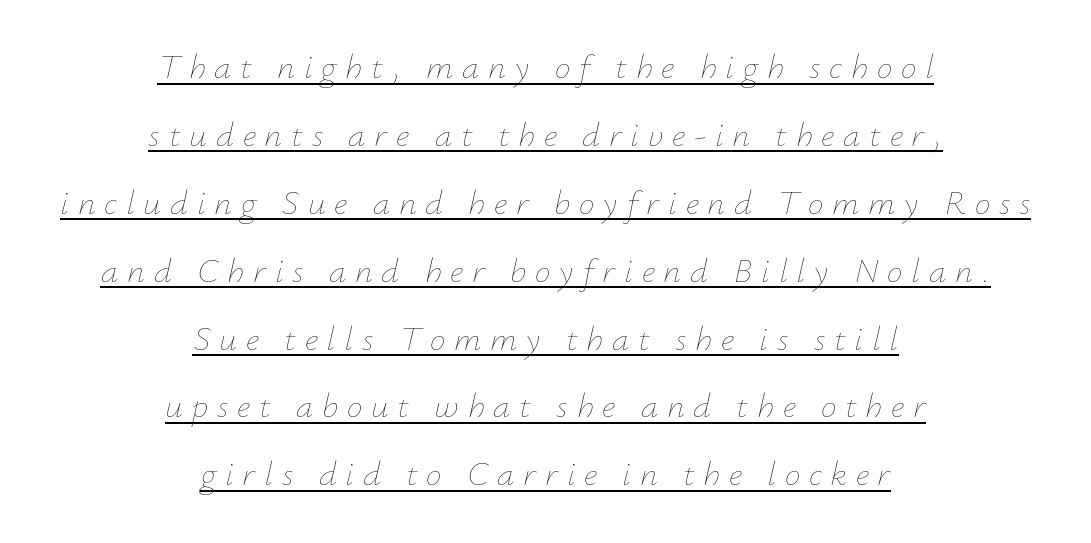
{"italic": "yes", "lean": "right", "slant_degrees": 12, "bold": "no", "weight": "thin", "width": "normal", "stroke_contrast": "low", "x_height": "small", "monospaced": "no", "underline": "yes", "align": "center", "line_spacing": "loose", "line_spacing_ratio": 1.94, "letter_spacing": "wide", "letter_spacing_em": 0.25, "glyph_px": 35}
